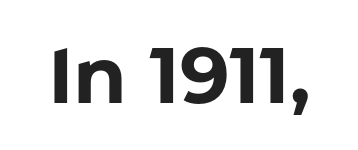
Q: Is the text bold? A: Yes.
Q: Is the text italic (slanted)? A: No, it is upright.
Q: Is the typeface a serif or a sans-serif typeface? A: Sans-serif.
Q: Is the text underlined? A: No.
Q: Is the spacing between letters normal or unusually wide? A: Normal.
Q: Width (condensed, normal, or wide)? A: Normal.
Q: Stroke contrast? A: Low.
Q: x-height? A: Medium.
Q: Monospaced? A: No.
